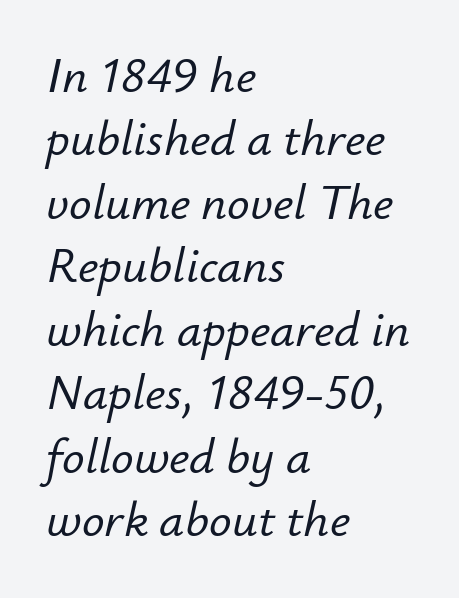
Type without underlining. Short and long lines alike share a common starting point at left. The letterforms sit shoulder to shoulder at normal distance. You could not count columns in this text — the font is proportionally spaced.
